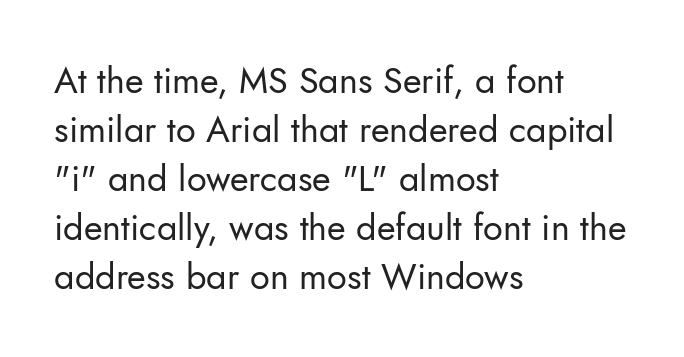
{"serif": "no", "italic": "no", "bold": "no", "weight": "regular", "width": "normal", "stroke_contrast": "low", "x_height": "small", "monospaced": "no", "underline": "no", "align": "left", "line_spacing": "normal", "line_spacing_ratio": 1.36, "letter_spacing": "normal", "letter_spacing_em": 0.0, "glyph_px": 36}
